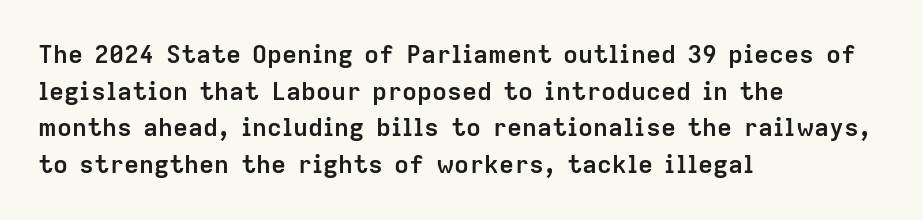
The image shows 25 px bold type, upright; set left-aligned, normal line spacing (1.47x), normal letter spacing, not underlined.
